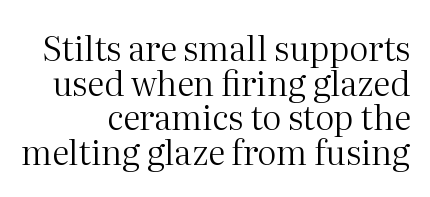
Heft: none added — not bold. Unmarked baselines from the first word to the last. Vertical spacing — tight. In terms of posture, this sample is upright. Here the glyphs are tracked normally, forming tight word shapes. Is this a fixed-width face? No — the glyphs have proportional, varying widths.
